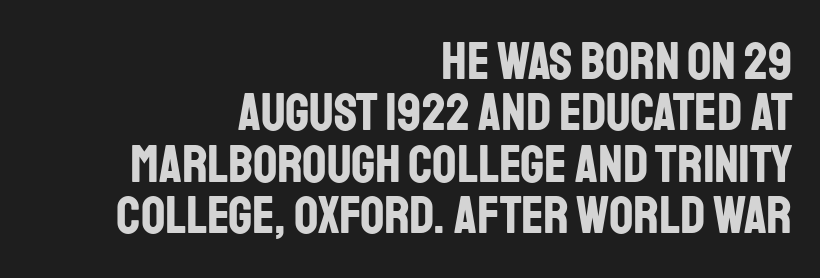
Q: Is the text bold? A: Yes.
Q: Is the text italic (slanted)? A: No, it is upright.
Q: Is the typeface a serif or a sans-serif typeface? A: Sans-serif.
Q: Is the text underlined? A: No.
Q: How is the paragraph aligned? A: Right-aligned.
Q: Is the spacing between letters normal or unusually wide? A: Normal.
Q: Is the spacing between lines tight, normal or loose? A: Tight.
Q: Width (condensed, normal, or wide)? A: Condensed.
Q: Stroke contrast? A: Low.
Q: x-height? A: Large.
Q: Monospaced? A: No.
